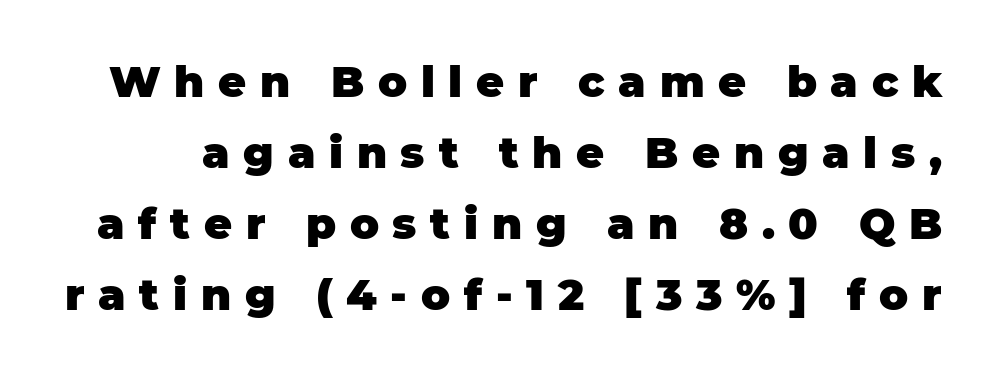
{"serif": "no", "italic": "no", "bold": "yes", "weight": "heavy", "width": "normal", "stroke_contrast": "low", "x_height": "large", "monospaced": "no", "underline": "no", "line_spacing": "normal", "line_spacing_ratio": 1.65, "letter_spacing": "wide", "letter_spacing_em": 0.32, "glyph_px": 43}
